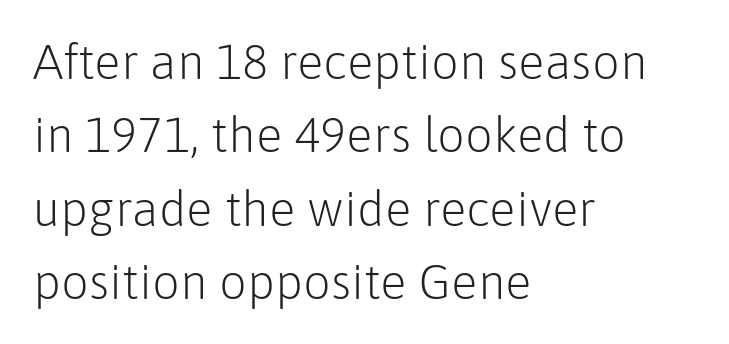
Q: Is the text bold? A: No.
Q: Is the text italic (slanted)? A: No, it is upright.
Q: Is the typeface a serif or a sans-serif typeface? A: Sans-serif.
Q: Is the text underlined? A: No.
Q: How is the paragraph aligned? A: Left-aligned.
Q: Is the spacing between letters normal or unusually wide? A: Normal.
Q: Is the spacing between lines tight, normal or loose? A: Normal.
Q: Width (condensed, normal, or wide)? A: Normal.
Q: Stroke contrast? A: Low.
Q: x-height? A: Medium.
Q: Monospaced? A: No.
